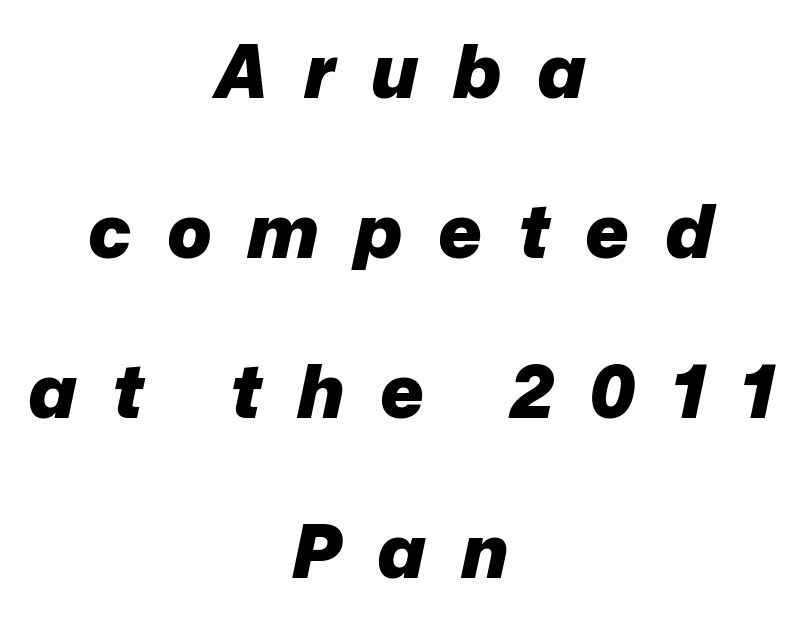
Q: Is the text bold? A: Yes.
Q: Is the text italic (slanted)? A: Yes, it leans right by about 12 degrees.
Q: Is the text underlined? A: No.
Q: How is the paragraph aligned? A: Centered.
Q: Is the spacing between letters normal or unusually wide? A: Unusually wide.
Q: Is the spacing between lines tight, normal or loose? A: Loose.
Q: Width (condensed, normal, or wide)? A: Normal.
Q: Stroke contrast? A: Low.
Q: x-height? A: Medium.
Q: Monospaced? A: No.
